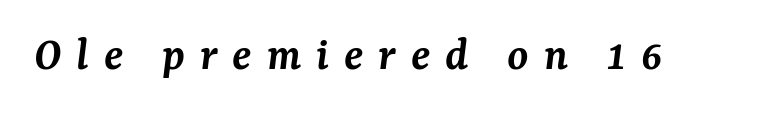
Q: Is the text bold? A: Semi-bold.
Q: Is the text italic (slanted)? A: Yes, it leans right by about 7 degrees.
Q: Is the typeface a serif or a sans-serif typeface? A: Serif.
Q: Is the text underlined? A: No.
Q: Is the spacing between letters normal or unusually wide? A: Unusually wide.
Q: Width (condensed, normal, or wide)? A: Normal.
Q: Stroke contrast? A: Medium.
Q: x-height? A: Medium.
Q: Monospaced? A: No.
